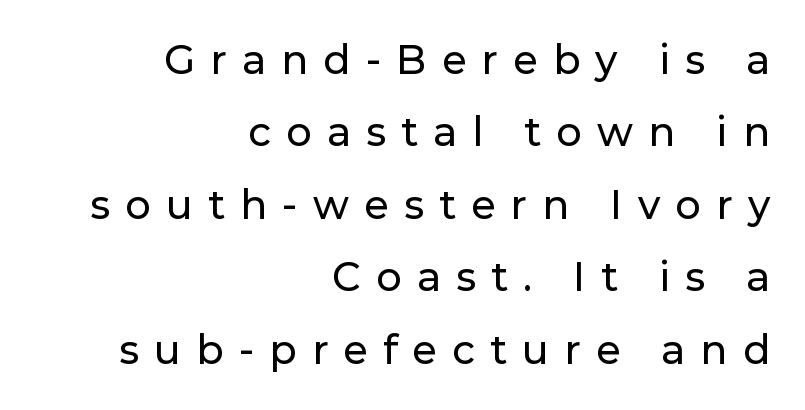
The image shows 40 px sans-serif type, upright; set right-aligned, line spacing 1.81x, unusually wide letter spacing (+0.38 em), not underlined; low stroke contrast and a medium x-height.
